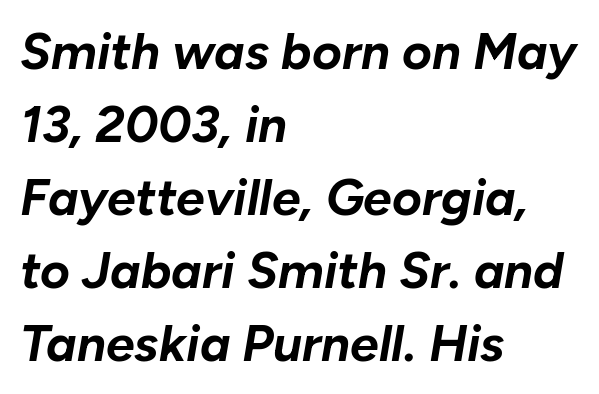
{"italic": "yes", "lean": "right", "slant_degrees": 10, "bold": "yes", "weight": "bold", "width": "normal", "stroke_contrast": "low", "x_height": "medium", "monospaced": "no", "underline": "no", "align": "left", "line_spacing": "normal", "line_spacing_ratio": 1.43, "letter_spacing": "normal", "letter_spacing_em": 0.0, "glyph_px": 51}
